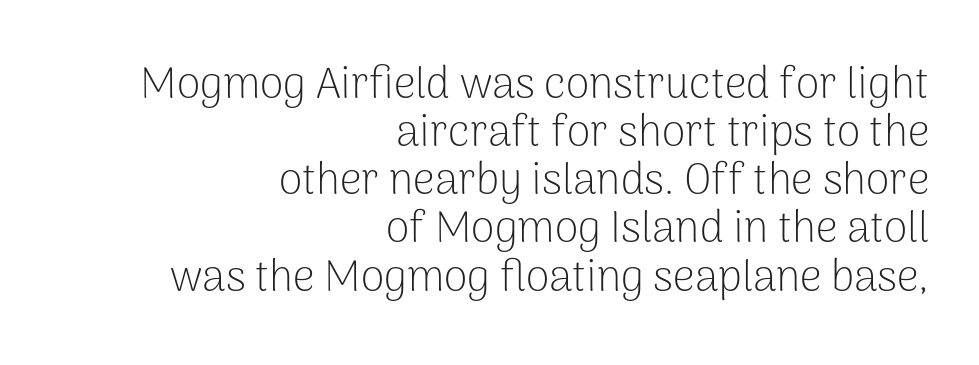
{"serif": "no", "italic": "no", "bold": "no", "weight": "light", "width": "normal", "stroke_contrast": "low", "x_height": "medium", "monospaced": "no", "underline": "no", "align": "right", "line_spacing": "tight", "line_spacing_ratio": 1.12, "letter_spacing": "normal", "letter_spacing_em": 0.0, "glyph_px": 43}
